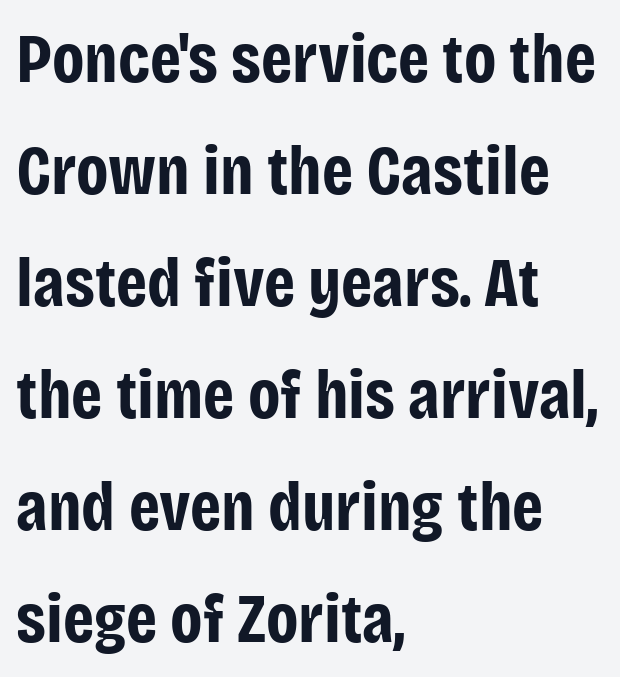
A sans-serif font was chosen for this passage. The type is set solid horizontally, with unmodified tracking. Rendered with straight, roman letterforms. The words here are not underlined. Leftover space on each line is placed entirely after the last word. Thick stems and heavy bowls — unmistakably bold.
